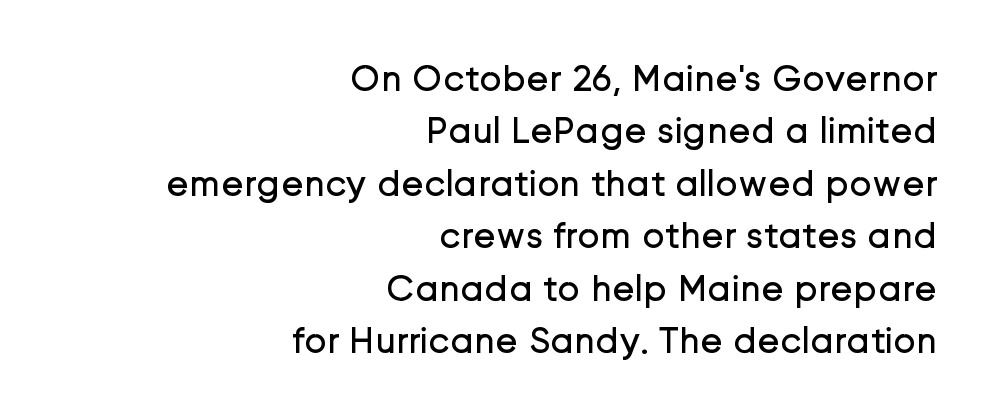
{"serif": "no", "italic": "no", "bold": "no", "weight": "regular", "width": "normal", "stroke_contrast": "low", "x_height": "medium", "monospaced": "no", "underline": "no", "align": "right", "line_spacing": "normal", "line_spacing_ratio": 1.38, "letter_spacing": "normal", "letter_spacing_em": 0.0, "glyph_px": 38}
